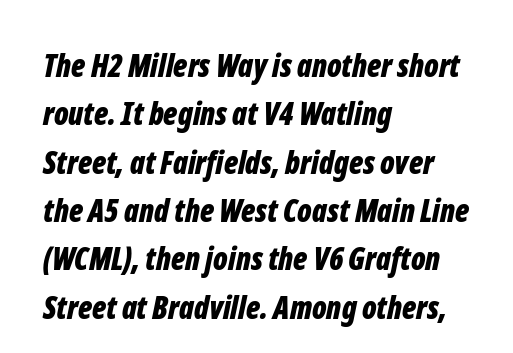
Q: Is the text bold? A: Yes.
Q: Is the text italic (slanted)? A: Yes, it leans right by about 12 degrees.
Q: Is the text underlined? A: No.
Q: How is the paragraph aligned? A: Left-aligned.
Q: Is the spacing between letters normal or unusually wide? A: Normal.
Q: Is the spacing between lines tight, normal or loose? A: Normal.
Q: Width (condensed, normal, or wide)? A: Condensed.
Q: Stroke contrast? A: Low.
Q: x-height? A: Medium.
Q: Monospaced? A: No.
